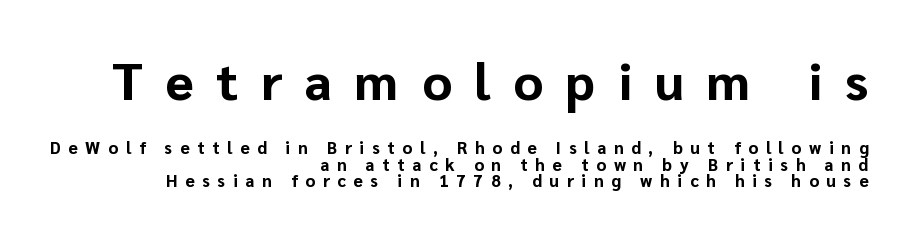
Q: Is the text bold? A: Yes.
Q: Is the text italic (slanted)? A: No, it is upright.
Q: Is the typeface a serif or a sans-serif typeface? A: Sans-serif.
Q: Is the text underlined? A: No.
Q: How is the paragraph aligned? A: Right-aligned.
Q: Is the spacing between letters normal or unusually wide? A: Unusually wide.
Q: Is the spacing between lines tight, normal or loose? A: Tight.
Q: Which block of text is set in a larger size, the first (top) or the second (bottom)? A: The first (top) one.
Q: Width (condensed, normal, or wide)? A: Normal.
Q: Stroke contrast? A: Low.
Q: x-height? A: Medium.
Q: Monospaced? A: No.
